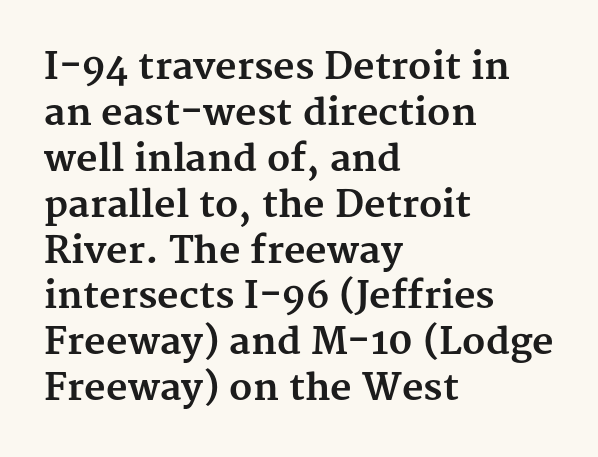
{"serif": "yes", "italic": "no", "bold": "yes", "weight": "bold", "width": "normal", "stroke_contrast": "medium", "x_height": "medium", "monospaced": "no", "underline": "no", "align": "left", "line_spacing_ratio": 1.24, "letter_spacing": "normal", "letter_spacing_em": 0.0, "glyph_px": 37}
